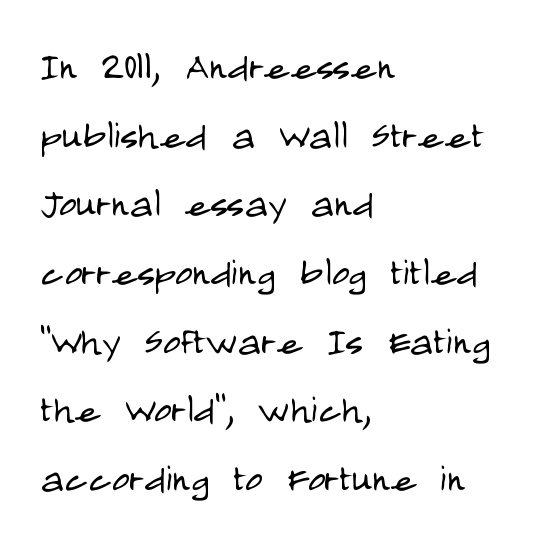
Anything drawn beneath the words? Only blank space. Horizontal alignment here is leftward, the default for most running prose. The tracking reads as untouched default to a designer's eye. This sample uses an upright cut, with every glyph sitting square on the baseline. A typesetter would call this proportional, since set widths differ per character. The characters are drawn with everyday or finer stroke widths.
